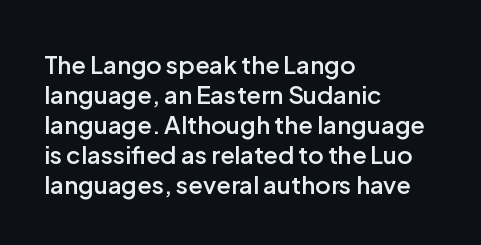
Q: Is the text bold? A: Semi-bold.
Q: Is the text italic (slanted)? A: No, it is upright.
Q: Is the text underlined? A: No.
Q: How is the paragraph aligned? A: Left-aligned.
Q: Is the spacing between letters normal or unusually wide? A: Normal.
Q: Is the spacing between lines tight, normal or loose? A: Normal.
